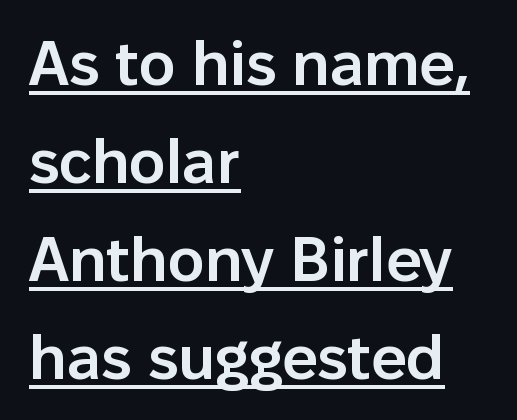
{"serif": "no", "italic": "no", "bold": "semi", "weight": "semibold", "width": "normal", "stroke_contrast": "low", "x_height": "medium", "monospaced": "no", "underline": "yes", "align": "left", "line_spacing": "normal", "line_spacing_ratio": 1.58, "letter_spacing": "normal", "letter_spacing_em": 0.0, "glyph_px": 62}
